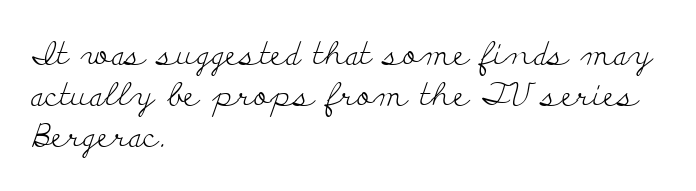
Q: Is the text bold? A: No.
Q: Is the text italic (slanted)? A: Yes.
Q: Is the typeface a serif or a sans-serif typeface? A: Serif.
Q: Is the text underlined? A: No.
Q: How is the paragraph aligned? A: Left-aligned.
Q: Is the spacing between letters normal or unusually wide? A: Normal.
Q: Is the spacing between lines tight, normal or loose? A: Normal.
Q: Width (condensed, normal, or wide)? A: Wide.
Q: Stroke contrast? A: Low.
Q: x-height? A: Small.
Q: Monospaced? A: No.
